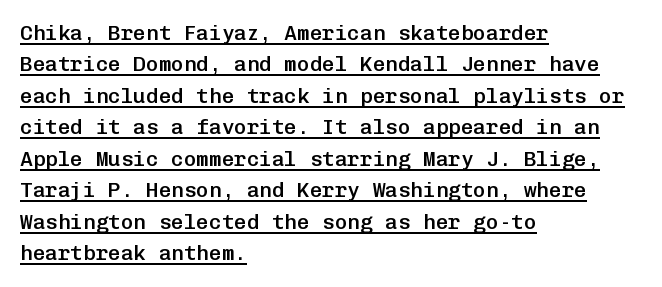
{"italic": "no", "bold": "semi", "underline": "yes", "align": "left", "line_spacing": "normal", "line_spacing_ratio": 1.5, "letter_spacing": "normal", "letter_spacing_em": 0.0, "glyph_px": 21}
